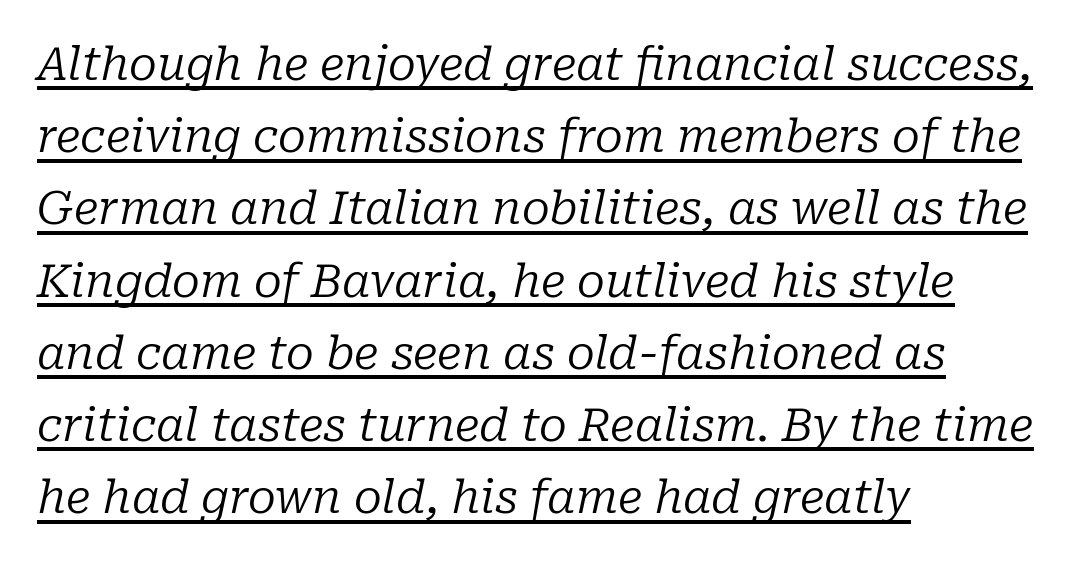
The image shows 46 px regular-weight serif type, italic (leaning right); set left-aligned, normal line spacing (1.57x), normal letter spacing, underlined; low stroke contrast and a medium x-height.
